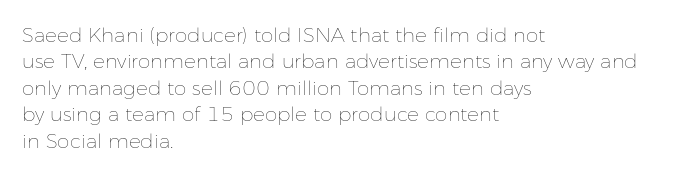
The image shows 20 px text type, upright; set left-aligned, normal line spacing (1.32x), normal letter spacing, not underlined.
